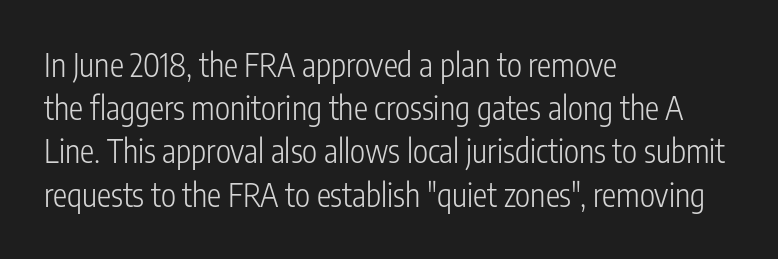
{"serif": "no", "italic": "no", "bold": "no", "weight": "light", "width": "condensed", "stroke_contrast": "low", "x_height": "medium", "monospaced": "no", "underline": "no", "align": "left", "line_spacing": "normal", "line_spacing_ratio": 1.35, "letter_spacing": "normal", "letter_spacing_em": 0.0, "glyph_px": 32}
